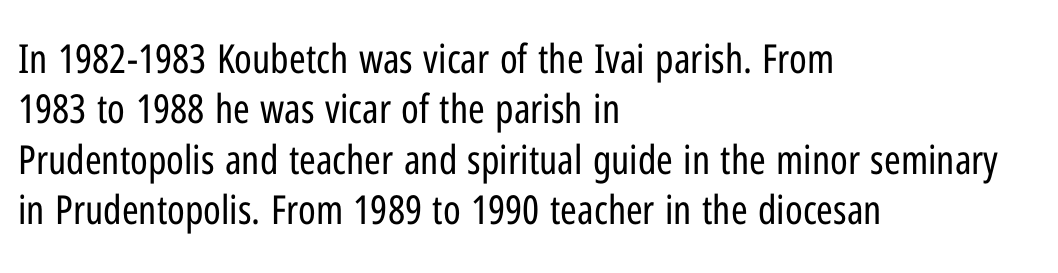
Q: Is the text bold? A: No.
Q: Is the text italic (slanted)? A: No, it is upright.
Q: Is the typeface a serif or a sans-serif typeface? A: Sans-serif.
Q: Is the text underlined? A: No.
Q: How is the paragraph aligned? A: Left-aligned.
Q: Is the spacing between letters normal or unusually wide? A: Normal.
Q: Is the spacing between lines tight, normal or loose? A: Normal.
Q: Width (condensed, normal, or wide)? A: Condensed.
Q: Stroke contrast? A: Low.
Q: x-height? A: Medium.
Q: Monospaced? A: No.
